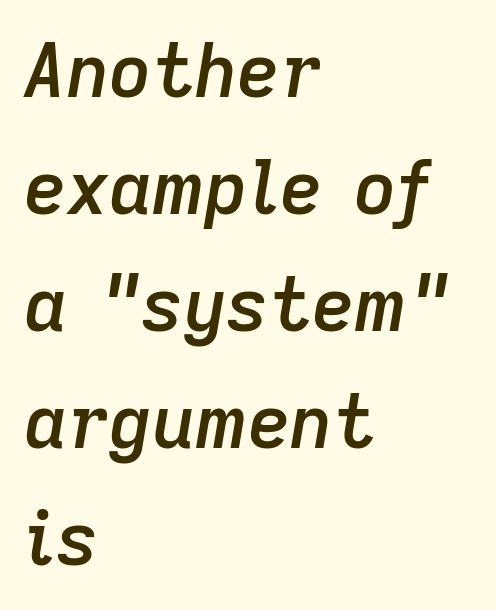
{"italic": "yes", "lean": "right", "slant_degrees": 9, "bold": "semi", "weight": "semibold", "width": "normal", "stroke_contrast": "low", "x_height": "medium", "monospaced": "no", "underline": "no", "align": "left", "line_spacing": "normal", "line_spacing_ratio": 1.58, "letter_spacing": "normal", "letter_spacing_em": 0.0, "glyph_px": 74}
